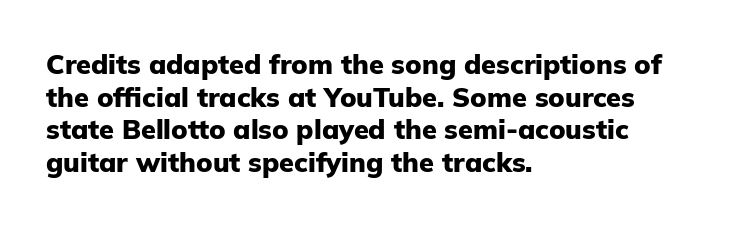
Q: Is the text bold? A: Yes.
Q: Is the text italic (slanted)? A: No, it is upright.
Q: Is the text underlined? A: No.
Q: How is the paragraph aligned? A: Left-aligned.
Q: Is the spacing between letters normal or unusually wide? A: Normal.
